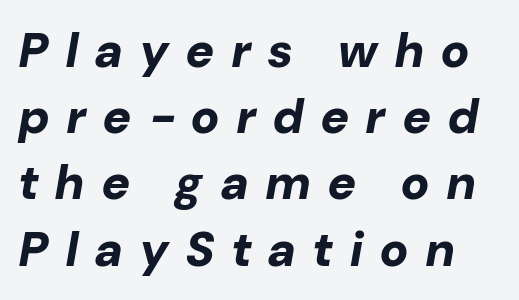
{"italic": "yes", "lean": "right", "slant_degrees": 10, "bold": "yes", "weight": "bold", "width": "normal", "stroke_contrast": "low", "x_height": "medium", "monospaced": "no", "underline": "no", "line_spacing": "normal", "line_spacing_ratio": 1.38, "letter_spacing": "wide", "letter_spacing_em": 0.37, "glyph_px": 48}
